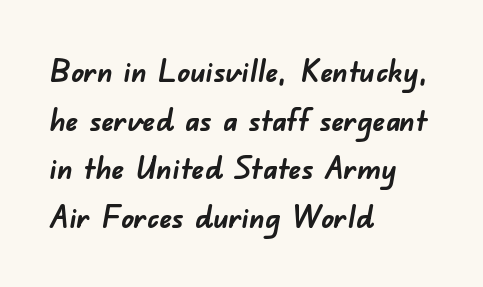
{"serif": "no", "bold": "yes", "weight": "semibold", "width": "normal", "stroke_contrast": "low", "x_height": "small", "monospaced": "no", "underline": "no", "align": "left", "line_spacing": "normal", "line_spacing_ratio": 1.57, "letter_spacing": "normal", "letter_spacing_em": 0.0, "glyph_px": 31}
